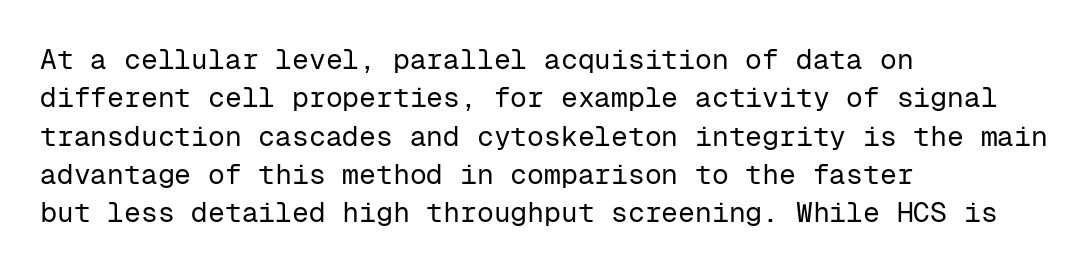
Q: Is the text bold? A: No.
Q: Is the text italic (slanted)? A: No, it is upright.
Q: Is the typeface a serif or a sans-serif typeface? A: Sans-serif.
Q: Is the text underlined? A: No.
Q: How is the paragraph aligned? A: Left-aligned.
Q: Is the spacing between letters normal or unusually wide? A: Normal.
Q: Is the spacing between lines tight, normal or loose? A: Normal.
Q: Width (condensed, normal, or wide)? A: Normal.
Q: Stroke contrast? A: Low.
Q: x-height? A: Medium.
Q: Monospaced? A: Yes.
